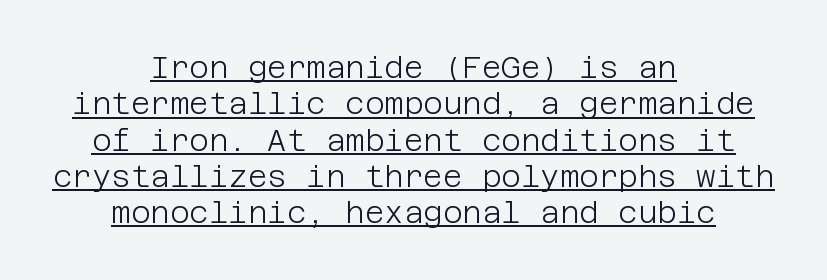
{"serif": "no", "italic": "no", "bold": "no", "weight": "light", "width": "normal", "stroke_contrast": "low", "x_height": "large", "underline": "yes", "align": "center", "line_spacing_ratio": 1.21, "letter_spacing": "normal", "letter_spacing_em": 0.0, "glyph_px": 30}
